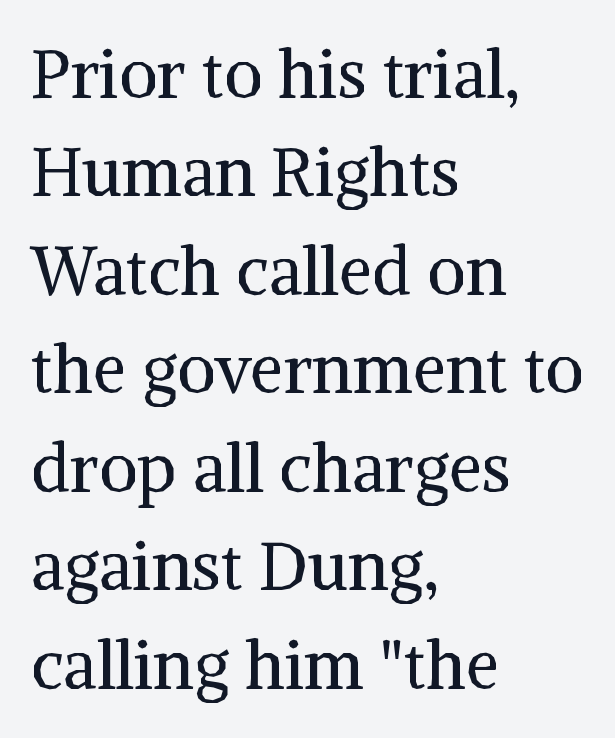
Q: Is the text bold? A: No.
Q: Is the text italic (slanted)? A: No, it is upright.
Q: Is the typeface a serif or a sans-serif typeface? A: Serif.
Q: Is the text underlined? A: No.
Q: How is the paragraph aligned? A: Left-aligned.
Q: Is the spacing between letters normal or unusually wide? A: Normal.
Q: Is the spacing between lines tight, normal or loose? A: Normal.
Q: Width (condensed, normal, or wide)? A: Normal.
Q: Stroke contrast? A: Medium.
Q: x-height? A: Medium.
Q: Monospaced? A: No.
